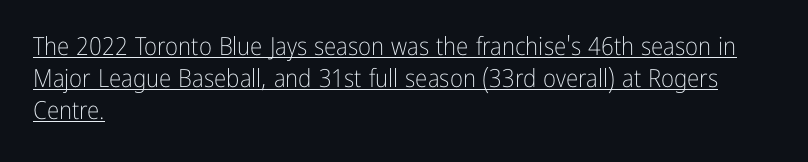
Q: Is the text bold? A: No.
Q: Is the text italic (slanted)? A: No, it is upright.
Q: Is the text underlined? A: Yes.
Q: How is the paragraph aligned? A: Left-aligned.
Q: Is the spacing between letters normal or unusually wide? A: Normal.
Q: Is the spacing between lines tight, normal or loose? A: Normal.
